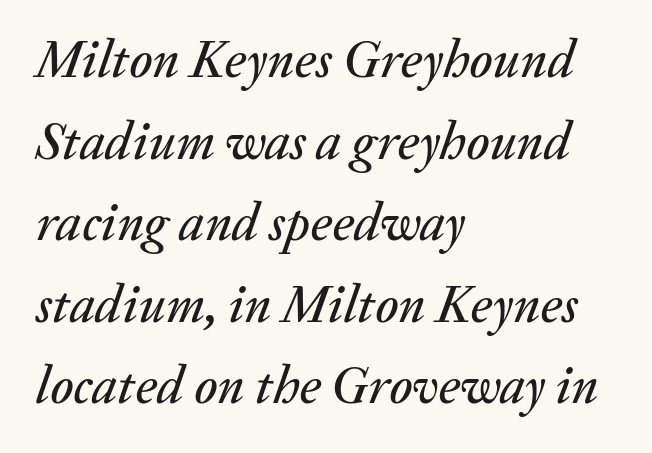
Does the leading feel generous? No, just average. Line starts are locked; line ends wander. Think of a printed novel: that variable character pitch is what you see here. Here the glyphs are tracked normally, forming tight word shapes. A clean baseline with only descenders dipping below it.
